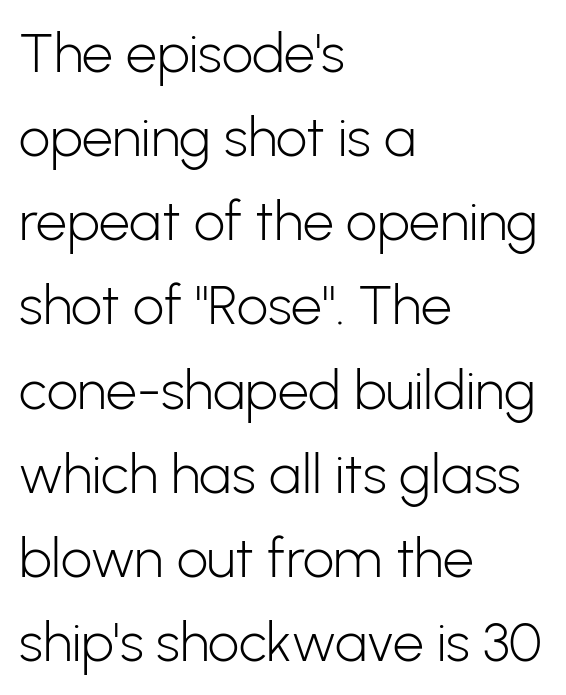
Q: Is the text bold? A: No.
Q: Is the text italic (slanted)? A: No, it is upright.
Q: Is the typeface a serif or a sans-serif typeface? A: Sans-serif.
Q: Is the text underlined? A: No.
Q: How is the paragraph aligned? A: Left-aligned.
Q: Is the spacing between letters normal or unusually wide? A: Normal.
Q: Is the spacing between lines tight, normal or loose? A: Normal.
Q: Width (condensed, normal, or wide)? A: Normal.
Q: Stroke contrast? A: Low.
Q: x-height? A: Medium.
Q: Monospaced? A: No.
